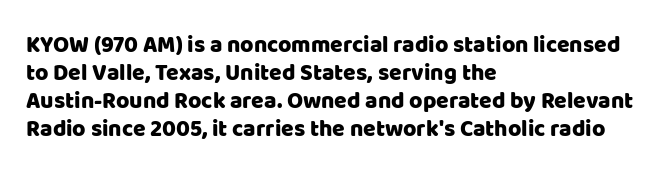
The image shows 23 px text type, upright; set left-aligned, line spacing 1.22x, normal letter spacing, not underlined.
